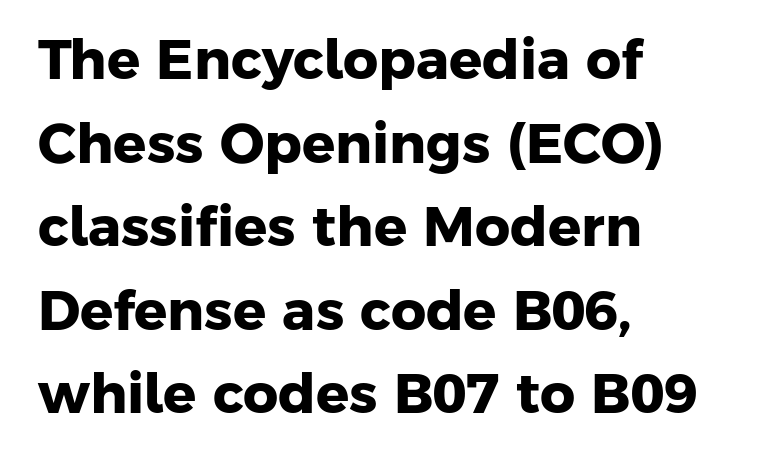
The image shows 55 px heavy sans-serif type; set left-aligned, normal line spacing (1.52x), normal letter spacing, not underlined; low stroke contrast and a medium x-height.
